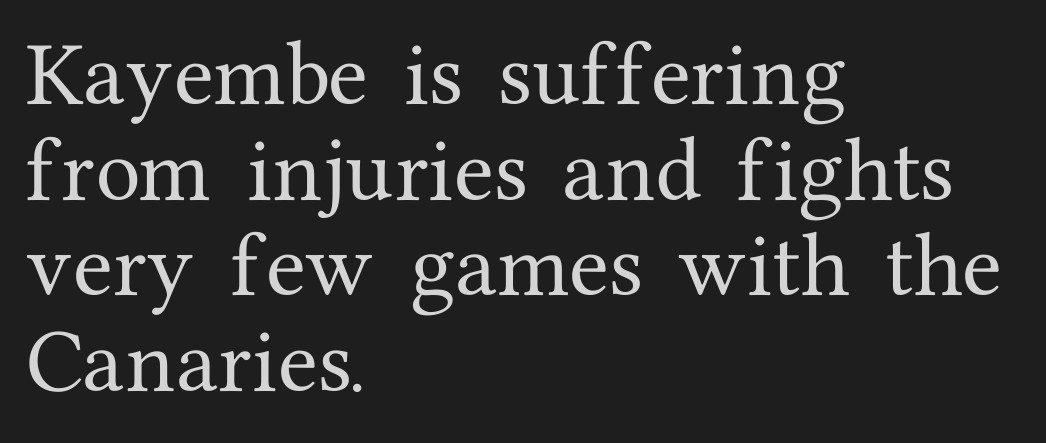
Q: Is the text italic (slanted)? A: No, it is upright.
Q: Is the typeface a serif or a sans-serif typeface? A: Serif.
Q: Is the text underlined? A: No.
Q: How is the paragraph aligned? A: Left-aligned.
Q: Is the spacing between letters normal or unusually wide? A: Normal.
Q: Is the spacing between lines tight, normal or loose? A: Normal.
Q: Width (condensed, normal, or wide)? A: Normal.
Q: Stroke contrast? A: Medium.
Q: x-height? A: Medium.
Q: Monospaced? A: No.
